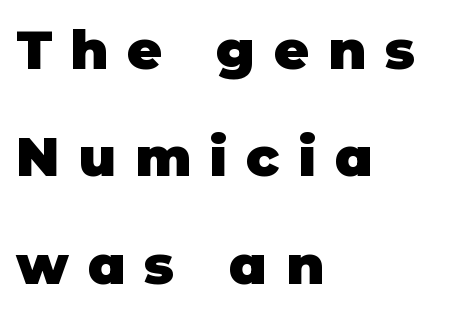
Honestly, the letter spacing is so wide it's the main thing you notice. Typeset ragged right — the left edge is the straight one. Typographic density is high because the face is bold. What's the leading like? Stretched, with rows far apart. The passage shown is typed in a proportional face where columns would drift.
